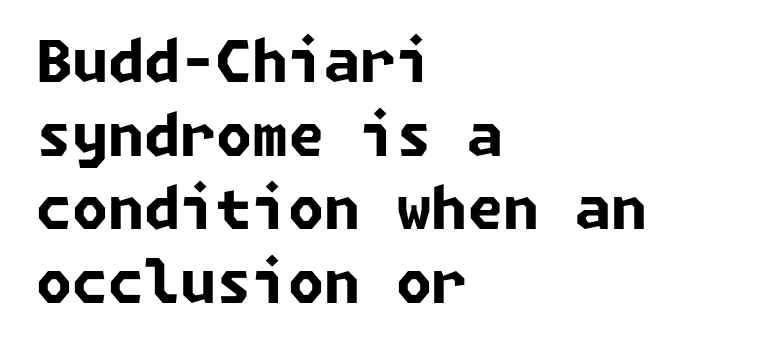
The image shows 58 px bold sans-serif type; set left-aligned, normal line spacing (1.27x), normal letter spacing, not underlined; low stroke contrast and a medium x-height.
